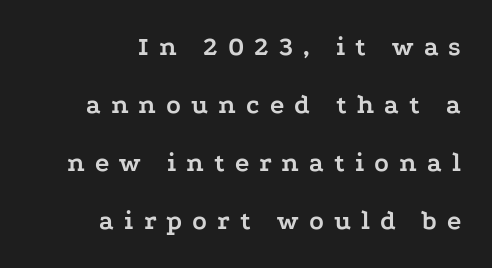
The image shows 27 px bold type, upright; set right-aligned, loose line spacing (2.15x), unusually wide letter spacing (+0.37 em), not underlined.
